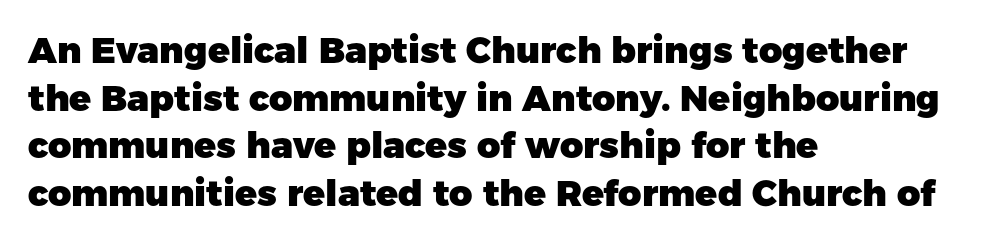
Nothing sits at the stroke ends, so this counts as sans-serif. Horizontal alignment here is leftward, the default for most running prose. Words appear dense and cohesive because spacing is normal. On the weight axis this lands at bold, roughly 700. Looks like regular typesetting: each glyph gets only the width it needs. You can tell it's not italic because the verticals are truly vertical.
